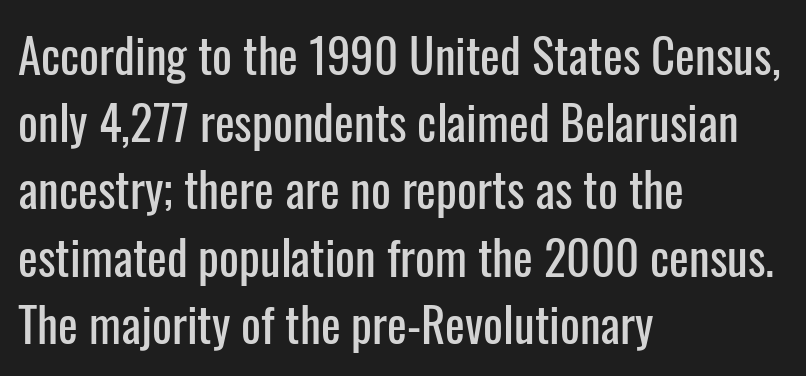
Q: Is the text italic (slanted)? A: No, it is upright.
Q: Is the typeface a serif or a sans-serif typeface? A: Sans-serif.
Q: Is the text underlined? A: No.
Q: How is the paragraph aligned? A: Left-aligned.
Q: Is the spacing between letters normal or unusually wide? A: Normal.
Q: Is the spacing between lines tight, normal or loose? A: Normal.
Q: Width (condensed, normal, or wide)? A: Condensed.
Q: Stroke contrast? A: Low.
Q: x-height? A: Medium.
Q: Monospaced? A: No.
